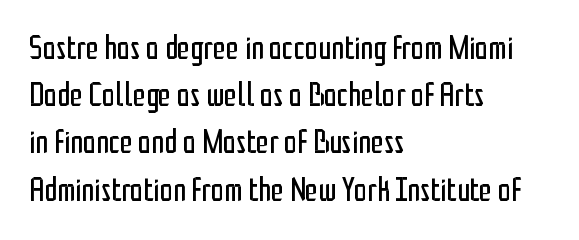
{"serif": "no", "italic": "no", "bold": "no", "weight": "regular", "width": "condensed", "stroke_contrast": "low", "x_height": "medium", "monospaced": "no", "underline": "no", "align": "left", "line_spacing": "normal", "line_spacing_ratio": 1.43, "letter_spacing": "normal", "letter_spacing_em": 0.0, "glyph_px": 33}
